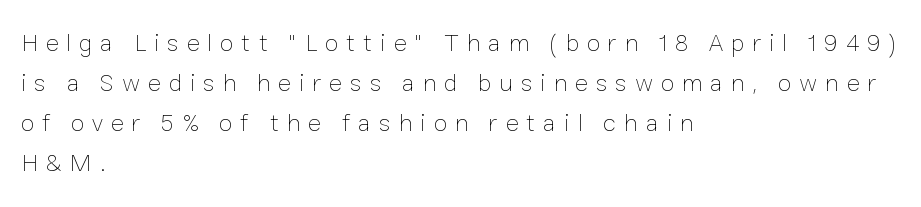
Designer's note — italics off, roman on. Line beginnings align vertically; line endings do not. This rendering features lettering with no underline. This reads as an unemphasized weight, regular at the heaviest. What stands out about the letter spacing? Its width — letters are far apart. If you measured baseline to baseline, you'd find a middling distance.
